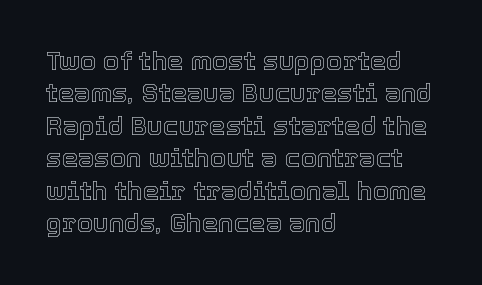
Q: Is the text italic (slanted)? A: No, it is upright.
Q: Is the text underlined? A: No.
Q: How is the paragraph aligned? A: Left-aligned.
Q: Is the spacing between letters normal or unusually wide? A: Normal.
Q: Is the spacing between lines tight, normal or loose? A: Normal.
